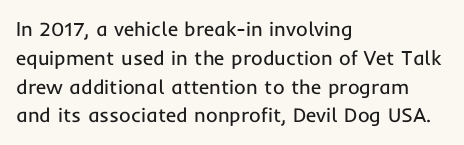
The image shows 20 px text type, upright; set left-aligned, normal line spacing (1.44x), normal letter spacing, not underlined.
